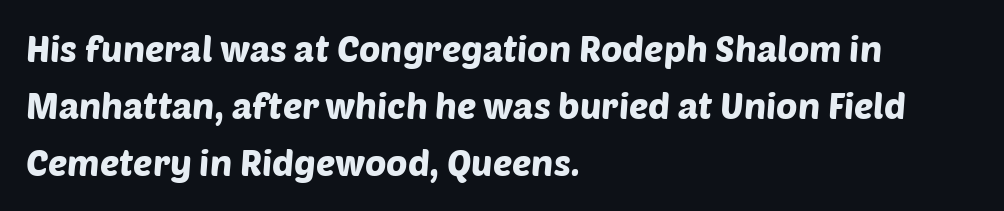
A sans-serif font was chosen for this passage. This sample has the flowing, uneven cadence of proportional lettering. Underline: absent. The letters sit at their default tracking, neither squeezed nor spread. These lines stack with their left ends in a neat column.
